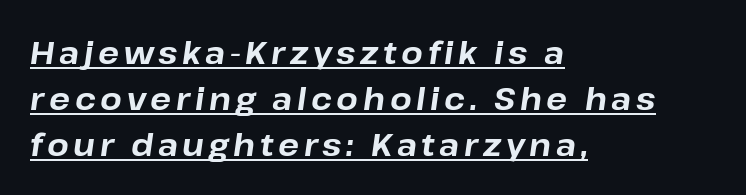
The image shows 31 px bold type, italic (leaning right); set left-aligned, normal line spacing (1.48x), underlined; low stroke contrast and a medium x-height.
